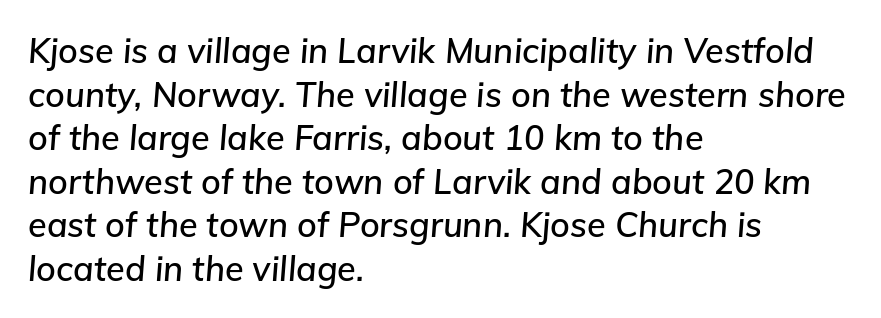
Q: Is the text italic (slanted)? A: Yes, it leans right by about 5 degrees.
Q: Is the text underlined? A: No.
Q: How is the paragraph aligned? A: Left-aligned.
Q: Is the spacing between letters normal or unusually wide? A: Normal.
Q: Is the spacing between lines tight, normal or loose? A: Normal.
Q: Width (condensed, normal, or wide)? A: Normal.
Q: Stroke contrast? A: Low.
Q: x-height? A: Medium.
Q: Monospaced? A: No.
